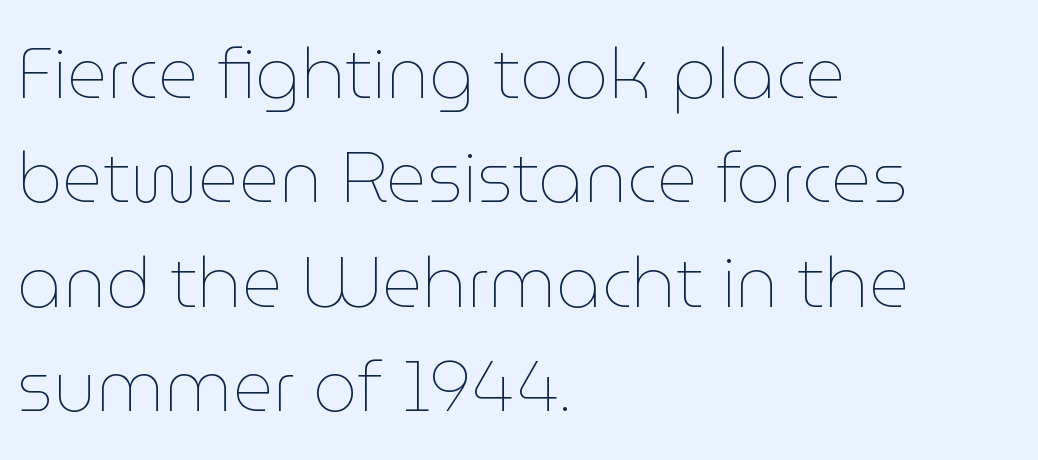
The image shows 70 px thin type, upright; set left-aligned, normal line spacing (1.49x), normal letter spacing, not underlined; low stroke contrast and a medium x-height.
